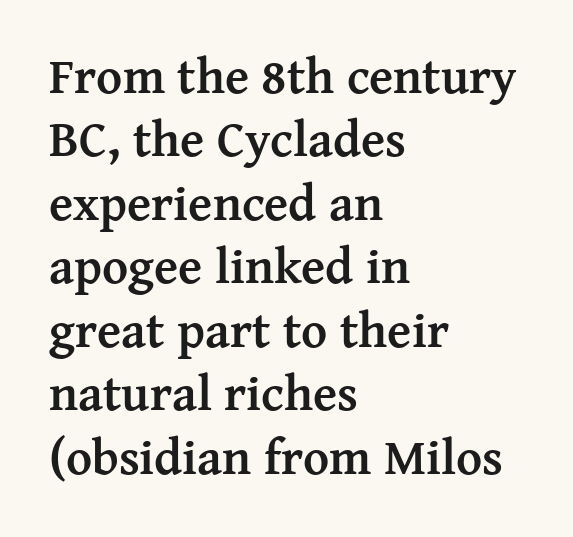
Regular leading. I'd describe the lettering as bold — thick and assertive. Do the characters align in a grid? No, the font is proportional. Quick note: not italic, upright. Each letter's strokes conclude with small projecting serifs.
